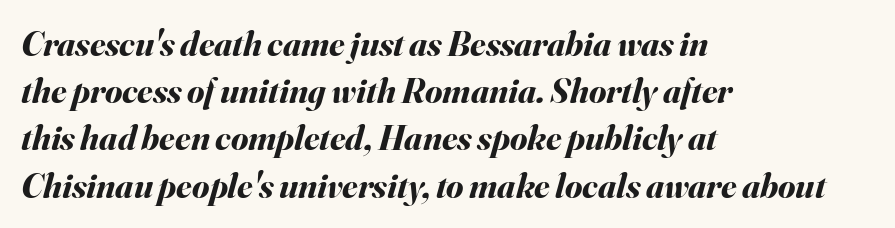
Q: Is the text bold? A: Yes.
Q: Is the text italic (slanted)? A: Yes, it leans right by about 16 degrees.
Q: Is the text underlined? A: No.
Q: How is the paragraph aligned? A: Left-aligned.
Q: Is the spacing between letters normal or unusually wide? A: Normal.
Q: Is the spacing between lines tight, normal or loose? A: Normal.
Q: Width (condensed, normal, or wide)? A: Normal.
Q: Stroke contrast? A: Medium.
Q: x-height? A: Small.
Q: Monospaced? A: No.
